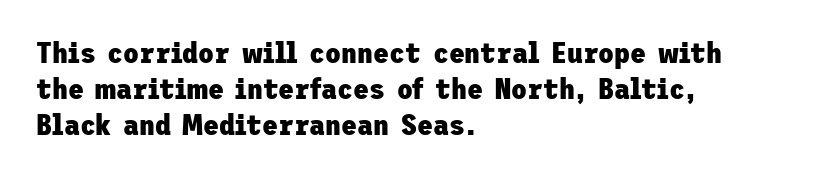
Q: Is the text bold? A: Yes.
Q: Is the text italic (slanted)? A: No, it is upright.
Q: Is the typeface a serif or a sans-serif typeface? A: Sans-serif.
Q: Is the text underlined? A: No.
Q: How is the paragraph aligned? A: Left-aligned.
Q: Is the spacing between letters normal or unusually wide? A: Normal.
Q: Is the spacing between lines tight, normal or loose? A: Normal.
Q: Width (condensed, normal, or wide)? A: Normal.
Q: Stroke contrast? A: Low.
Q: x-height? A: Medium.
